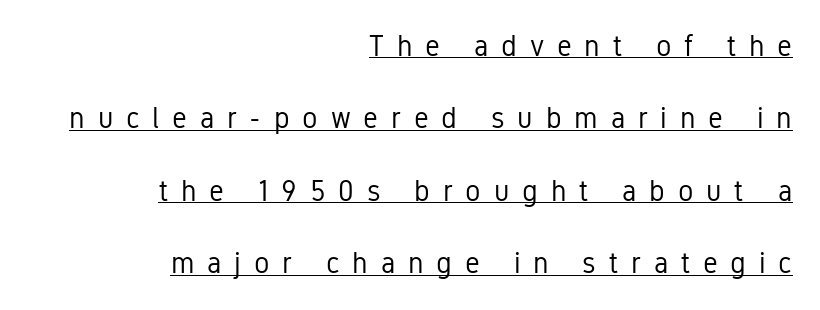
Q: Is the text bold? A: No.
Q: Is the text italic (slanted)? A: No, it is upright.
Q: Is the typeface a serif or a sans-serif typeface? A: Sans-serif.
Q: Is the text underlined? A: Yes.
Q: How is the paragraph aligned? A: Right-aligned.
Q: Is the spacing between letters normal or unusually wide? A: Unusually wide.
Q: Is the spacing between lines tight, normal or loose? A: Loose.
Q: Width (condensed, normal, or wide)? A: Condensed.
Q: Stroke contrast? A: Low.
Q: x-height? A: Medium.
Q: Monospaced? A: No.
